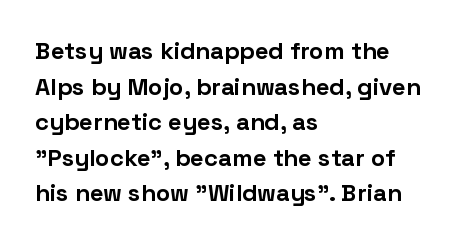
{"italic": "no", "bold": "yes", "underline": "no", "align": "left", "line_spacing": "normal", "line_spacing_ratio": 1.48, "letter_spacing": "normal", "letter_spacing_em": 0.0, "glyph_px": 24}
